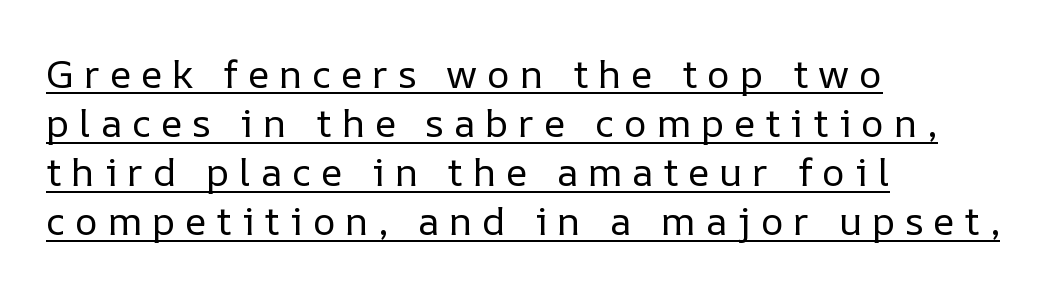
{"italic": "no", "bold": "no", "weight": "regular", "width": "normal", "stroke_contrast": "low", "x_height": "medium", "monospaced": "no", "underline": "yes", "align": "left", "line_spacing": "normal", "line_spacing_ratio": 1.26, "letter_spacing": "wide", "letter_spacing_em": 0.25, "glyph_px": 39}
